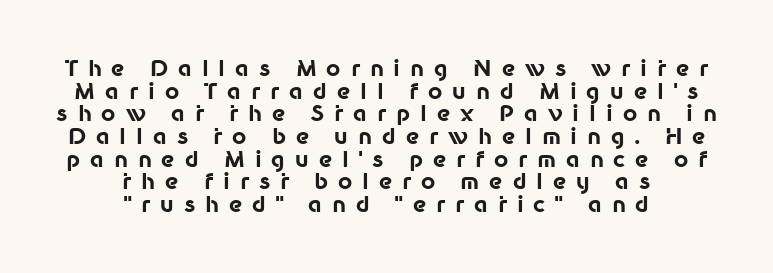
{"italic": "no", "bold": "yes", "underline": "no", "align": "center", "line_spacing": "tight", "line_spacing_ratio": 1.03, "letter_spacing": "wide", "letter_spacing_em": 0.45, "glyph_px": 22}
